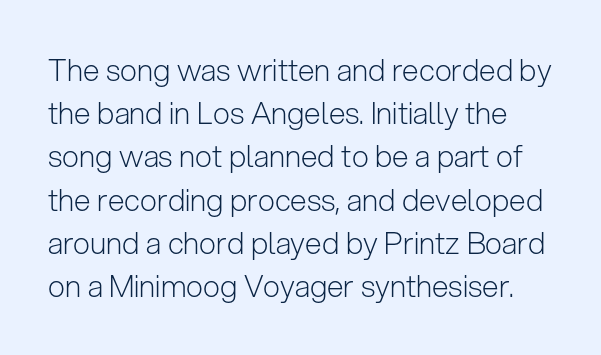
Designer's note — italics off, roman on. Varying glyph widths throughout — classic text-font behaviour. The weight tops out at a normal text grade. Font category for this specimen: sans-serif.
